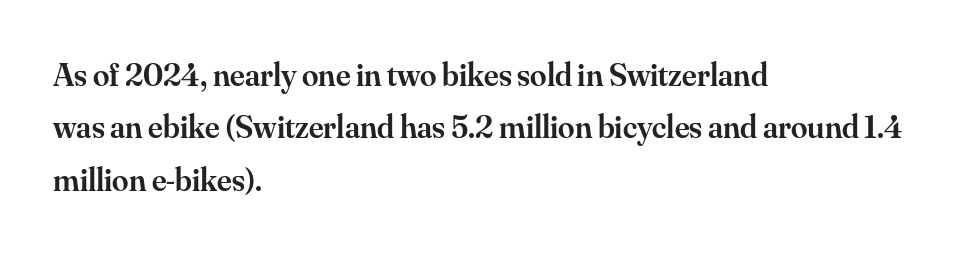
The image shows 33 px semibold serif type, upright; set left-aligned, normal line spacing (1.59x), normal letter spacing, not underlined; medium stroke contrast and a small x-height.
